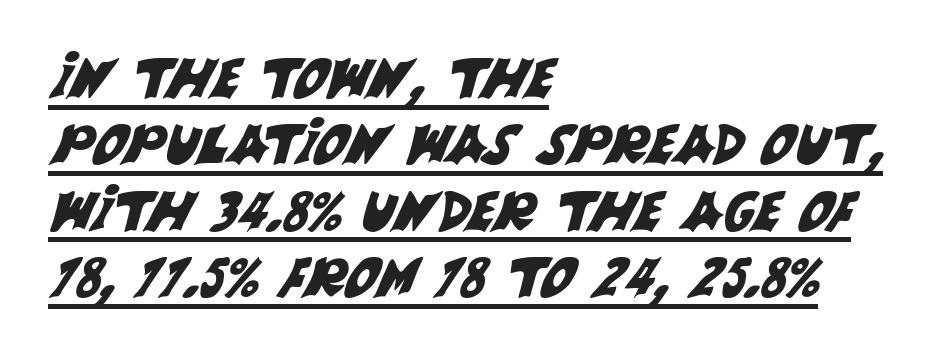
The sample's only ornament is a line tracing under the words. Alignment: flush left. Letter spacing: default. Check where the strokes stop: nothing finishes them off — pure sans. Looks like regular typesetting: each glyph gets only the width it needs.
